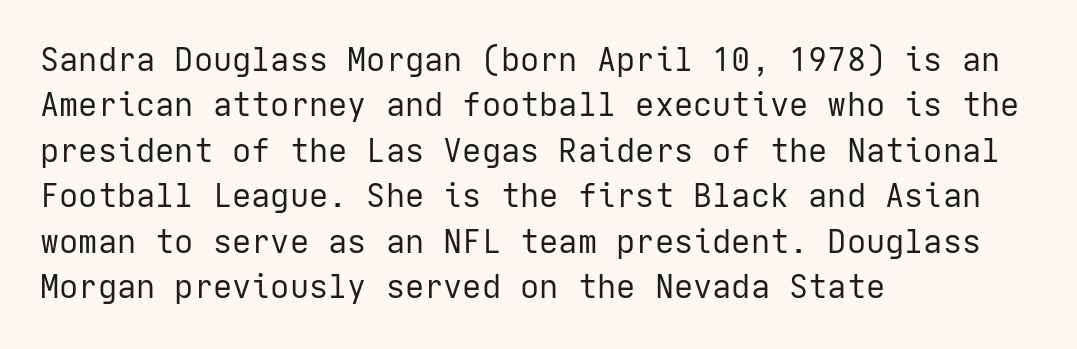
Q: Is the text bold? A: No.
Q: Is the text italic (slanted)? A: No, it is upright.
Q: Is the typeface a serif or a sans-serif typeface? A: Sans-serif.
Q: Is the text underlined? A: No.
Q: How is the paragraph aligned? A: Left-aligned.
Q: Is the spacing between letters normal or unusually wide? A: Normal.
Q: Is the spacing between lines tight, normal or loose? A: Normal.
Q: Width (condensed, normal, or wide)? A: Normal.
Q: Stroke contrast? A: Low.
Q: x-height? A: Medium.
